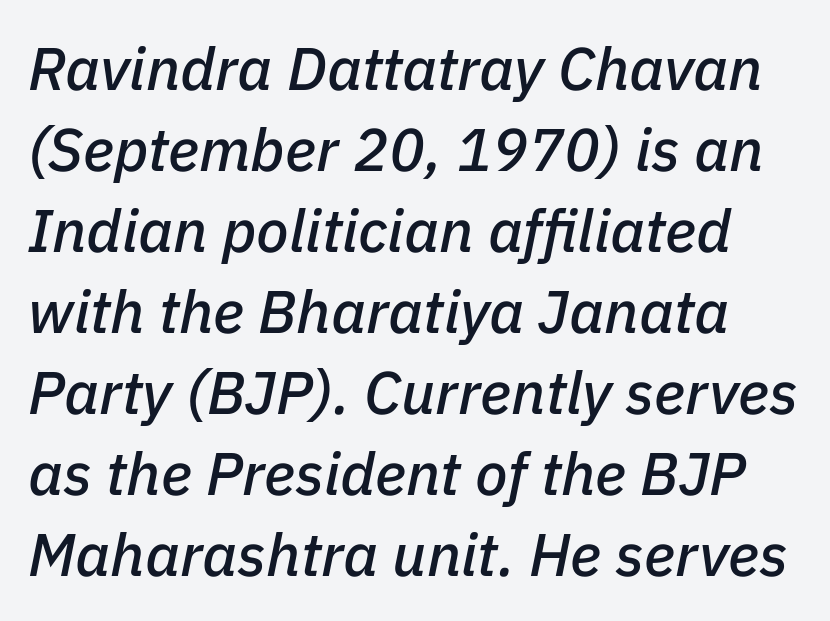
Unmarked baselines from the first word to the last. Slanted lettering throughout. Interline gaps are of average width in this sample. This sample uses plain, unmodified letter spacing.
